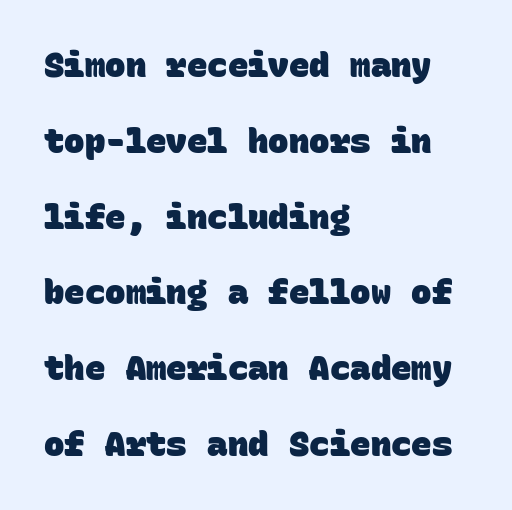
The image shows 34 px heavy sans-serif type, monospaced; set left-aligned, loose line spacing (2.23x), normal letter spacing, not underlined; low stroke contrast and a large x-height.
